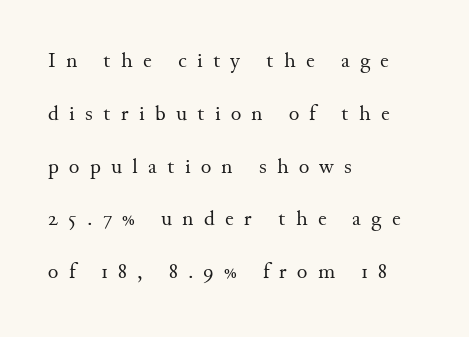
The image shows 22 px text type, upright; set left-aligned, loose line spacing (2.4x), unusually wide letter spacing (+0.47 em), not underlined.
